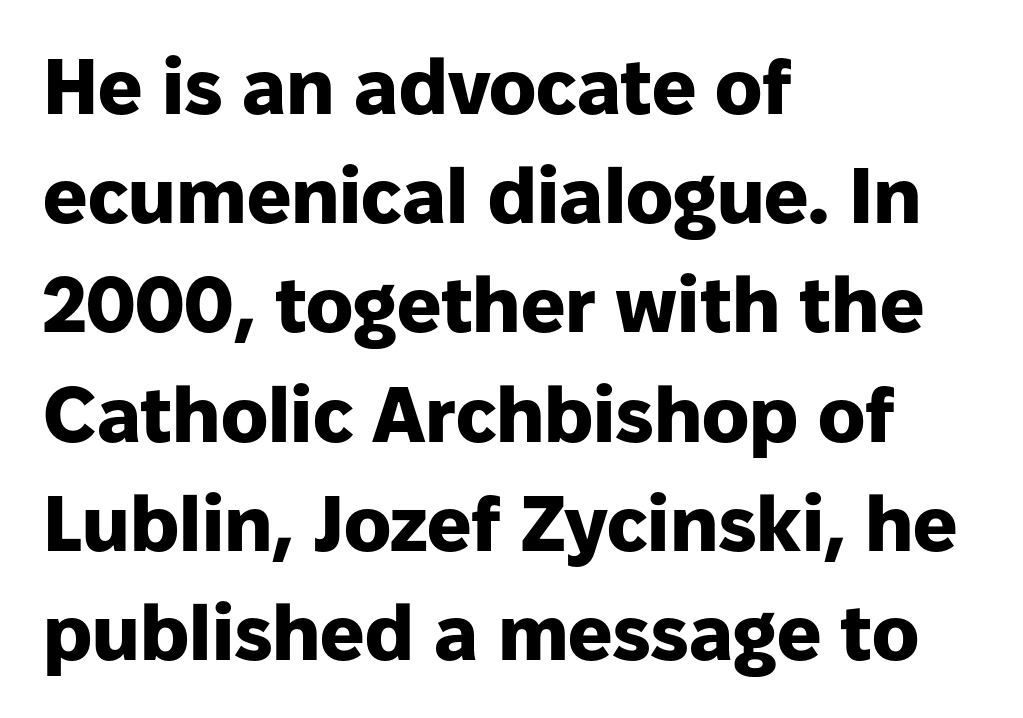
Q: Is the text bold? A: Yes.
Q: Is the text italic (slanted)? A: No, it is upright.
Q: Is the typeface a serif or a sans-serif typeface? A: Sans-serif.
Q: Is the text underlined? A: No.
Q: How is the paragraph aligned? A: Left-aligned.
Q: Is the spacing between letters normal or unusually wide? A: Normal.
Q: Is the spacing between lines tight, normal or loose? A: Normal.
Q: Width (condensed, normal, or wide)? A: Normal.
Q: Stroke contrast? A: Low.
Q: x-height? A: Medium.
Q: Monospaced? A: No.
